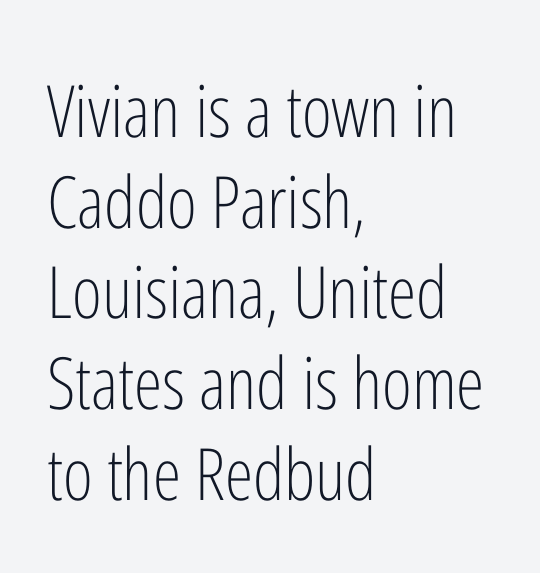
Q: Is the text bold? A: No.
Q: Is the text italic (slanted)? A: No, it is upright.
Q: Is the typeface a serif or a sans-serif typeface? A: Sans-serif.
Q: Is the text underlined? A: No.
Q: How is the paragraph aligned? A: Left-aligned.
Q: Is the spacing between letters normal or unusually wide? A: Normal.
Q: Is the spacing between lines tight, normal or loose? A: Normal.
Q: Width (condensed, normal, or wide)? A: Condensed.
Q: Stroke contrast? A: Low.
Q: x-height? A: Medium.
Q: Monospaced? A: No.
